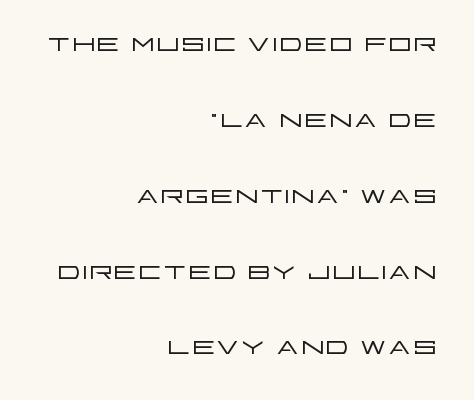
Is the type heavy? It reads as light-to-regular instead. Compared with typical body copy, the letter spacing here is the same. Typographically, this falls in the sans-serif category. Style check: upright. The rendering uses natural spacing where letterforms have individual widths. The rag falls on the left side of this text block.
